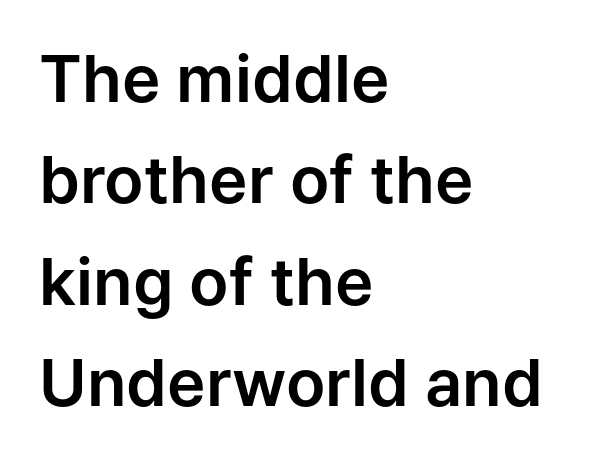
{"serif": "no", "italic": "no", "width": "normal", "stroke_contrast": "low", "x_height": "medium", "monospaced": "no", "underline": "no", "align": "left", "line_spacing": "normal", "line_spacing_ratio": 1.56, "letter_spacing": "normal", "letter_spacing_em": 0.0, "glyph_px": 65}
